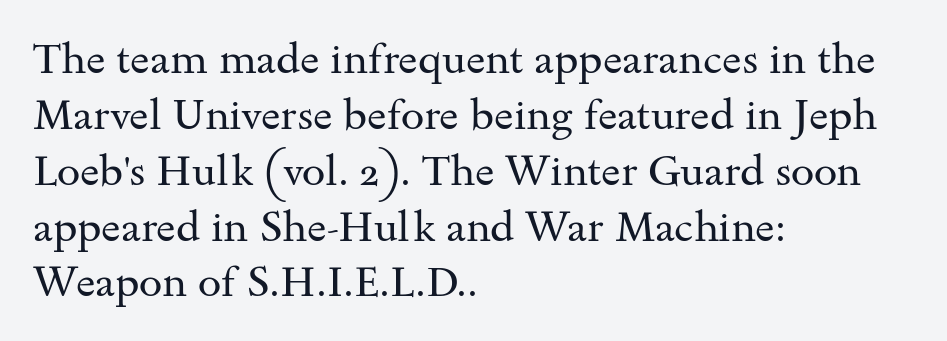
{"serif": "yes", "italic": "no", "bold": "no", "weight": "regular", "width": "wide", "stroke_contrast": "medium", "x_height": "small", "monospaced": "no", "underline": "no", "align": "left", "line_spacing": "normal", "line_spacing_ratio": 1.33, "letter_spacing": "normal", "letter_spacing_em": 0.0, "glyph_px": 42}
